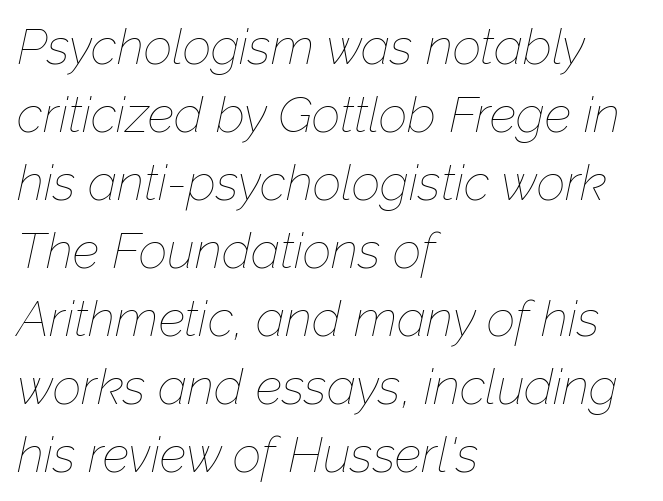
The image shows 50 px thin type, italic (leaning right); set left-aligned, normal line spacing (1.36x), normal letter spacing, not underlined; low stroke contrast and a medium x-height.
